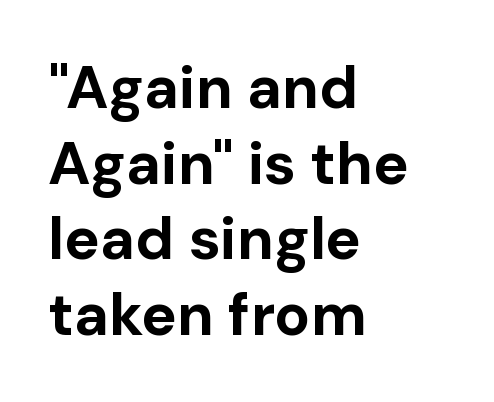
{"serif": "no", "italic": "no", "bold": "yes", "weight": "bold", "width": "normal", "stroke_contrast": "low", "x_height": "medium", "monospaced": "no", "underline": "no", "align": "left", "line_spacing": "normal", "line_spacing_ratio": 1.26, "letter_spacing": "normal", "letter_spacing_em": 0.0, "glyph_px": 60}
